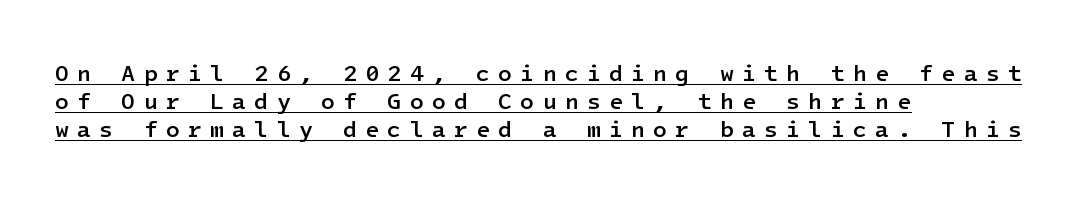
{"italic": "no", "bold": "semi", "underline": "yes", "align": "left", "line_spacing_ratio": 1.22, "letter_spacing": "wide", "letter_spacing_em": 0.35, "glyph_px": 23}
